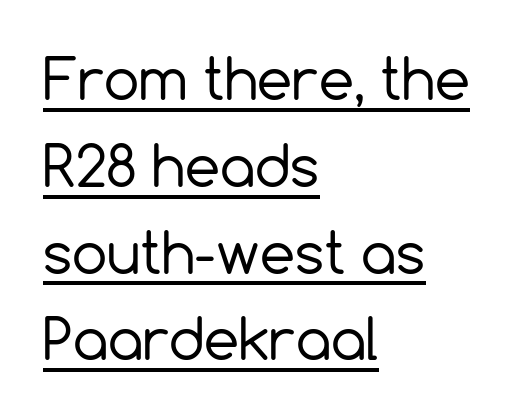
Q: Is the text bold? A: No.
Q: Is the text italic (slanted)? A: No, it is upright.
Q: Is the typeface a serif or a sans-serif typeface? A: Sans-serif.
Q: Is the text underlined? A: Yes.
Q: How is the paragraph aligned? A: Left-aligned.
Q: Is the spacing between letters normal or unusually wide? A: Normal.
Q: Is the spacing between lines tight, normal or loose? A: Normal.
Q: Width (condensed, normal, or wide)? A: Normal.
Q: x-height? A: Medium.
Q: Monospaced? A: No.
